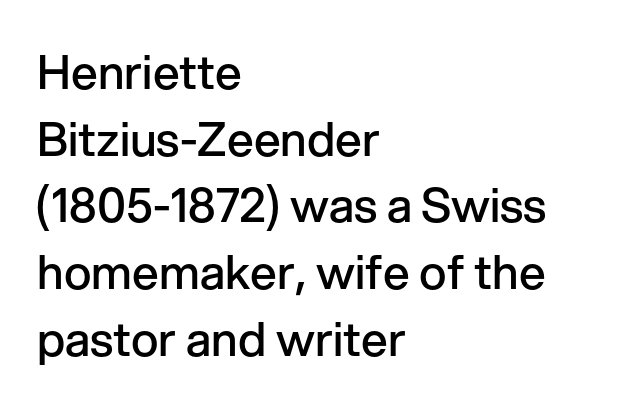
Q: Is the text bold? A: Semi-bold.
Q: Is the text italic (slanted)? A: No, it is upright.
Q: Is the typeface a serif or a sans-serif typeface? A: Sans-serif.
Q: Is the text underlined? A: No.
Q: How is the paragraph aligned? A: Left-aligned.
Q: Is the spacing between letters normal or unusually wide? A: Normal.
Q: Is the spacing between lines tight, normal or loose? A: Normal.
Q: Width (condensed, normal, or wide)? A: Normal.
Q: Stroke contrast? A: Low.
Q: x-height? A: Medium.
Q: Monospaced? A: No.
